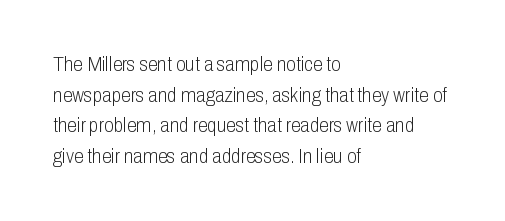
The image shows 20 px text type, upright; set left-aligned, normal line spacing (1.53x), normal letter spacing, not underlined.
